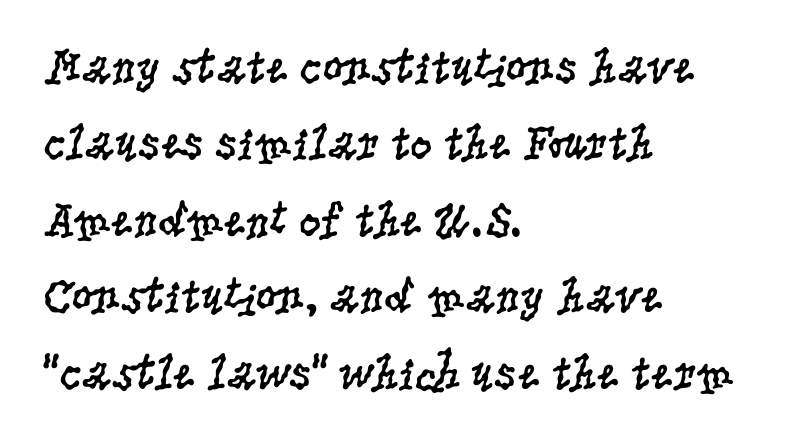
{"serif": "yes", "bold": "no", "weight": "regular", "width": "condensed", "stroke_contrast": "low", "x_height": "large", "monospaced": "no", "underline": "no", "align": "left", "line_spacing": "normal", "line_spacing_ratio": 1.56, "letter_spacing": "normal", "letter_spacing_em": 0.0, "glyph_px": 49}
